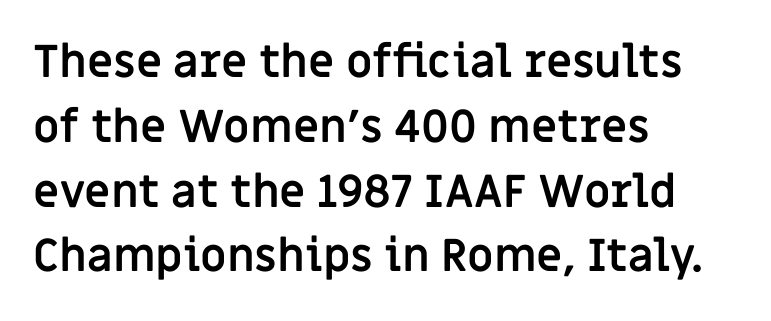
No word sits above an underline. Pretty heavy lettering here — definitely bold. The glyphs in this specimen are sans serif. The setting favours the left margin, as ordinary paragraphs usually do.
